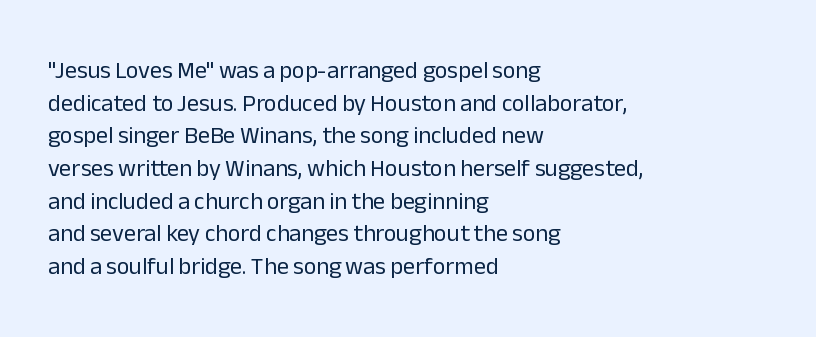
The image shows 24 px text type, upright; set left-aligned, normal line spacing (1.36x), normal letter spacing, not underlined.
